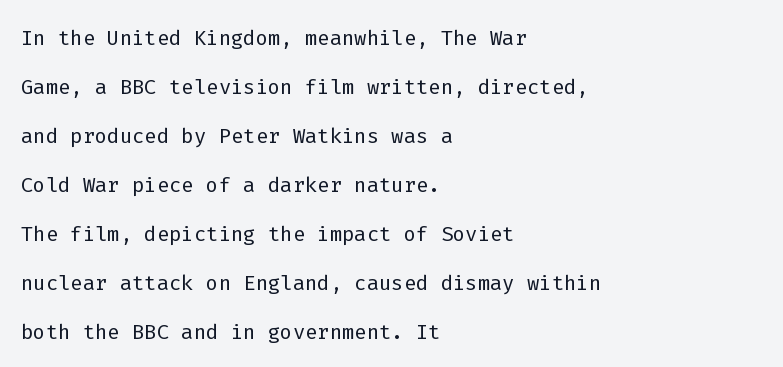
The image shows 29 px light sans-serif type, upright, monospaced; set left-aligned, normal line spacing (1.69x), normal letter spacing, not underlined; low stroke contrast and a medium x-height.
